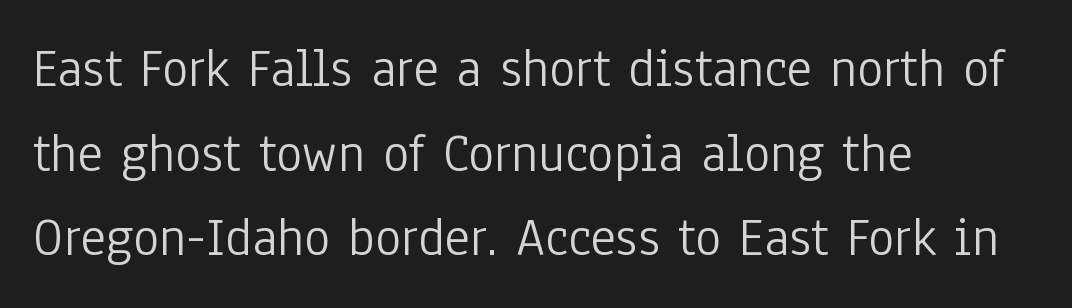
{"serif": "no", "italic": "no", "bold": "no", "weight": "light", "width": "condensed", "stroke_contrast": "low", "x_height": "medium", "monospaced": "no", "underline": "no", "align": "left", "line_spacing": "normal", "line_spacing_ratio": 1.54, "letter_spacing": "normal", "letter_spacing_em": 0.0, "glyph_px": 55}
